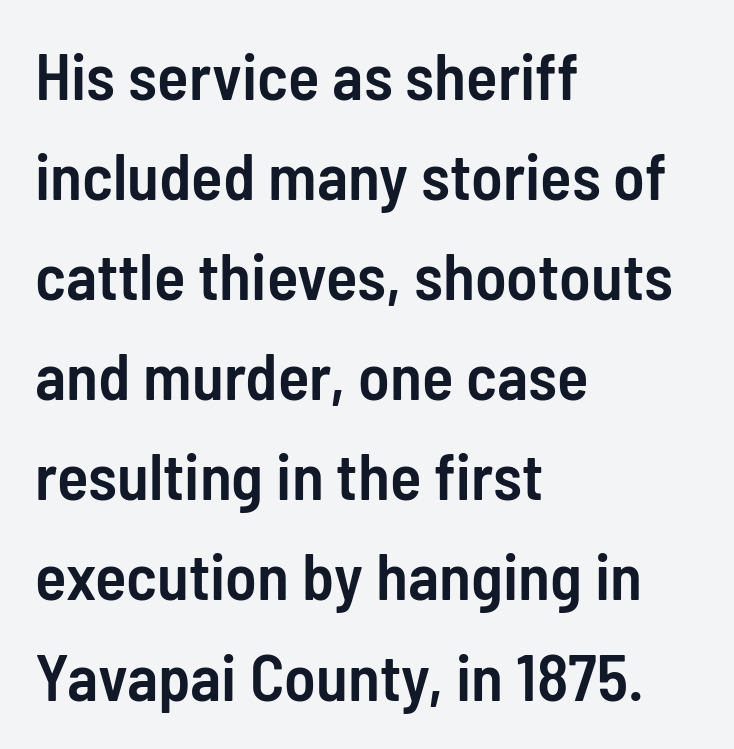
This sample has the flowing, uneven cadence of proportional lettering. The line-height multiplier appears to be the usual default. Every row of glyphs begins at an identical x-position on the left. Type style note: lacks serifs. Weight: semibold (demi). The zone under the glyphs is completely vacant.
